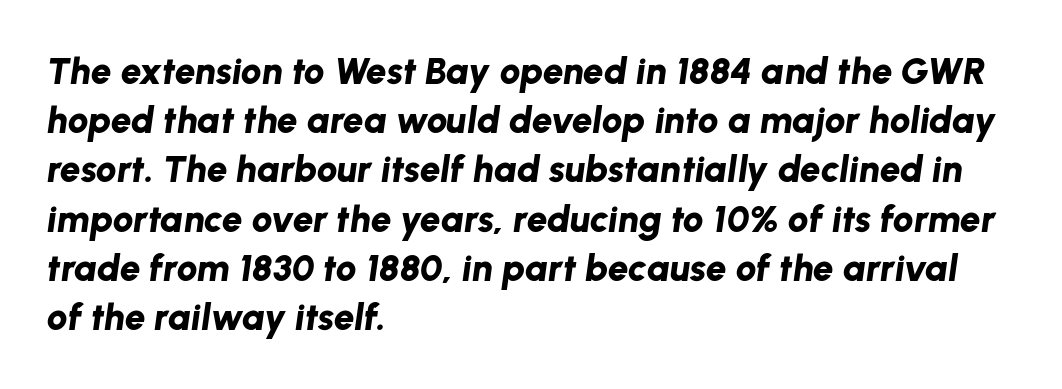
The image shows 37 px bold type, italic (leaning right); set left-aligned, normal line spacing (1.33x), normal letter spacing, not underlined; low stroke contrast and a medium x-height.
